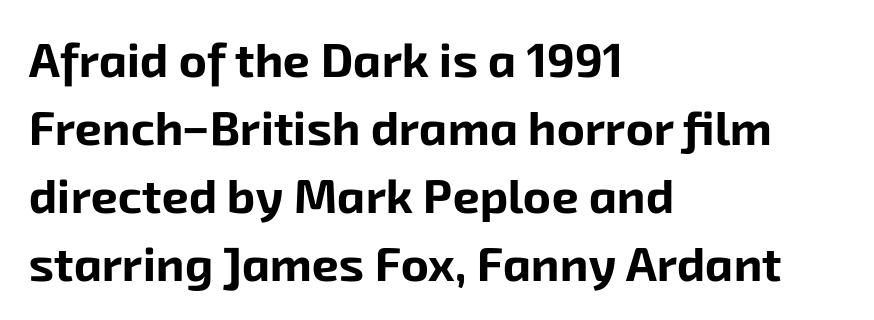
The glyphs have the mass of a bold cut. The horizontal fit of the characters is conventional and even. No feet cap the strokes, marking this as sans-serif type. Line spacing here is normal. Descenders hang freely into open space. If you drew a ruler down the left edge, every line would touch it.
